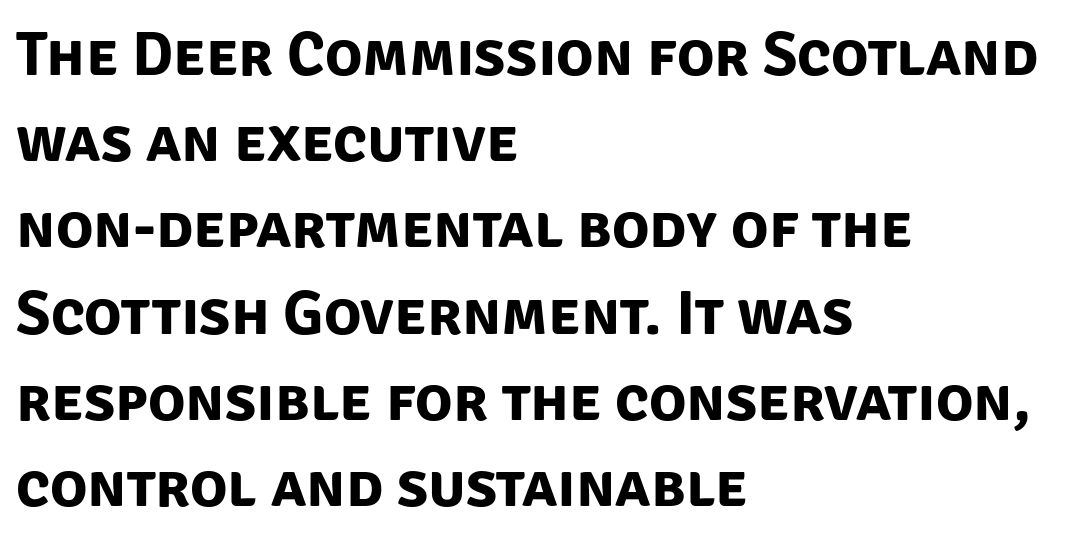
The image shows 62 px bold sans-serif type; set left-aligned, normal line spacing (1.39x), normal letter spacing, not underlined; low stroke contrast and a large x-height.
